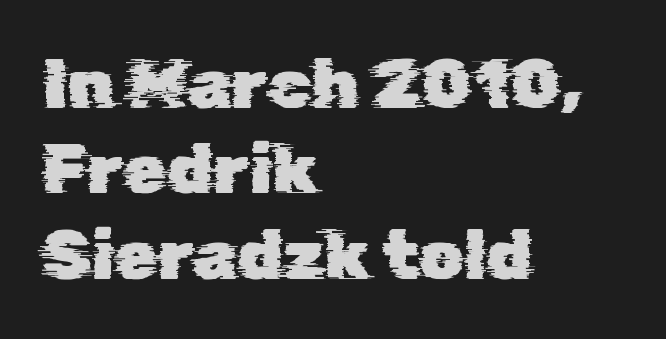
{"serif": "no", "width": "normal", "stroke_contrast": "low", "x_height": "medium", "monospaced": "no", "underline": "no", "align": "left", "line_spacing_ratio": 1.22, "letter_spacing": "normal", "letter_spacing_em": 0.0, "glyph_px": 70}
